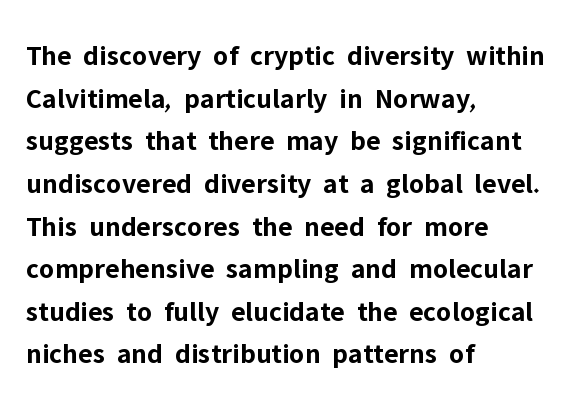
Spacing verdict: proportional, widths tailored to each character. Check where the strokes stop: nothing finishes them off — pure sans. Which margin do the lines hug? The left one — the right edge is uneven. The face used here has the dense, thick strokes of a bold.
